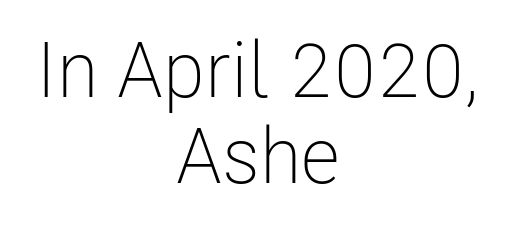
The image shows 78 px light, condensed sans-serif type, upright; set centered, tight line spacing (1.1x), normal letter spacing, not underlined; low stroke contrast and a medium x-height.
